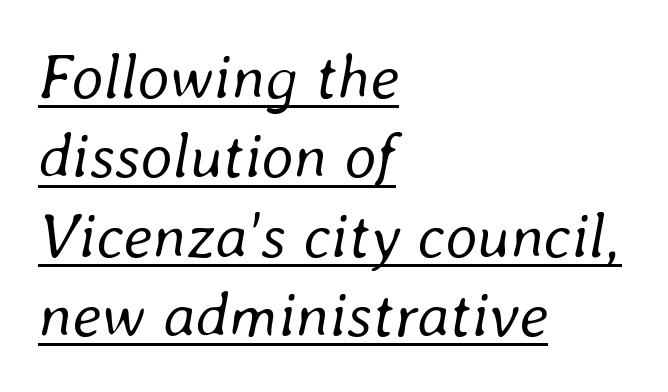
The image shows 63 px regular-weight type, italic (leaning right); set left-aligned, normal line spacing (1.26x), normal letter spacing, underlined; low stroke contrast and a medium x-height.
